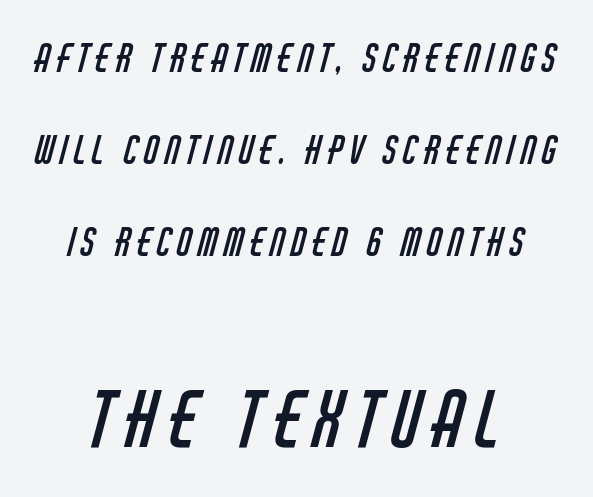
{"serif": "no", "bold": "no", "weight": "regular", "width": "condensed", "stroke_contrast": "low", "x_height": "large", "monospaced": "no", "underline": "no", "align": "center", "line_spacing": "loose", "line_spacing_ratio": 2.42, "larger_block": "second", "size_ratio": 2.0, "glyph_px": 76}
